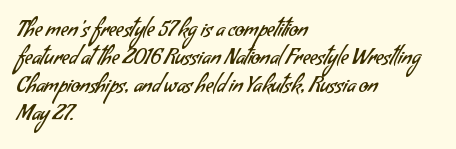
Q: Is the text bold? A: No.
Q: Is the text underlined? A: No.
Q: How is the paragraph aligned? A: Left-aligned.
Q: Is the spacing between letters normal or unusually wide? A: Normal.
Q: Is the spacing between lines tight, normal or loose? A: Normal.
